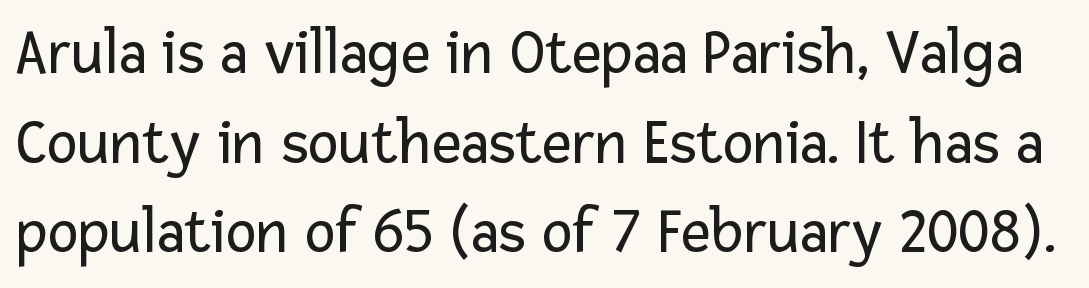
Q: Is the text bold? A: No.
Q: Is the text italic (slanted)? A: No, it is upright.
Q: Is the typeface a serif or a sans-serif typeface? A: Sans-serif.
Q: Is the text underlined? A: No.
Q: Is the spacing between letters normal or unusually wide? A: Normal.
Q: Is the spacing between lines tight, normal or loose? A: Normal.
Q: Width (condensed, normal, or wide)? A: Normal.
Q: Stroke contrast? A: Low.
Q: x-height? A: Medium.
Q: Monospaced? A: No.
